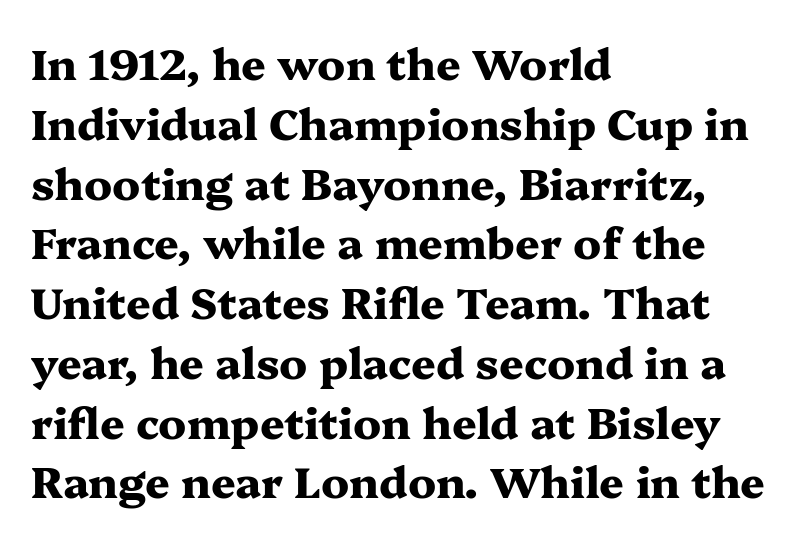
The image shows 43 px heavy, wide serif type, upright; set left-aligned, normal line spacing (1.39x), normal letter spacing, not underlined; medium stroke contrast and a medium x-height.
